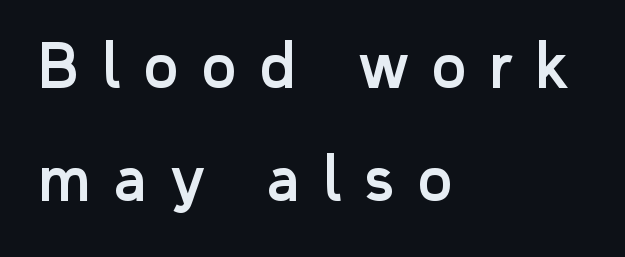
Q: Is the text italic (slanted)? A: No, it is upright.
Q: Is the typeface a serif or a sans-serif typeface? A: Sans-serif.
Q: Is the text underlined? A: No.
Q: How is the paragraph aligned? A: Left-aligned.
Q: Is the spacing between letters normal or unusually wide? A: Unusually wide.
Q: Is the spacing between lines tight, normal or loose? A: Loose.
Q: Width (condensed, normal, or wide)? A: Normal.
Q: Stroke contrast? A: Low.
Q: x-height? A: Medium.
Q: Monospaced? A: No.
